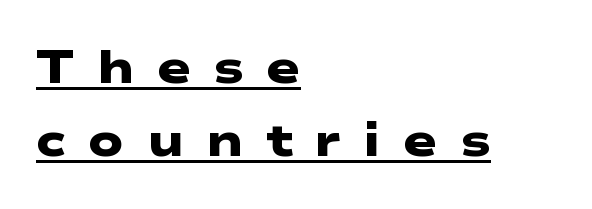
{"serif": "no", "bold": "yes", "weight": "heavy", "width": "wide", "stroke_contrast": "low", "x_height": "medium", "monospaced": "no", "underline": "yes", "align": "left", "line_spacing": "normal", "line_spacing_ratio": 1.58, "letter_spacing": "wide", "letter_spacing_em": 0.48, "glyph_px": 46}
